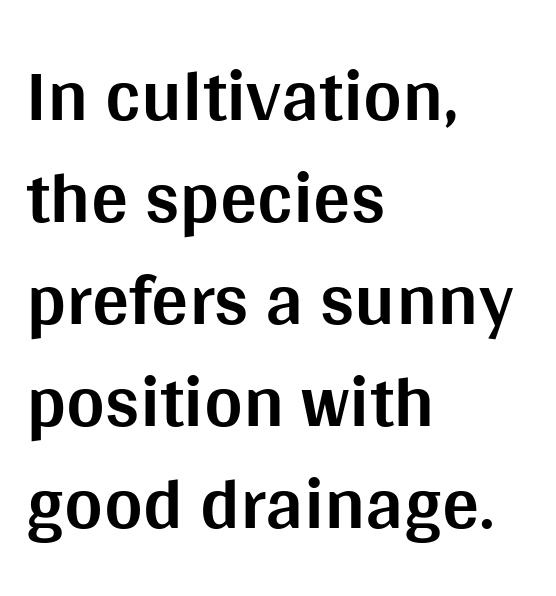
In CSS terms this would be text-align: left. The letters advance in unequal steps, a hallmark of proportional type. I'd call this a sans setting — the letters go barefoot. In terms of weight, the rendering is a true, heavy bold. The string is rendered with underlining switched off. Interline gaps are of average width in this sample.
